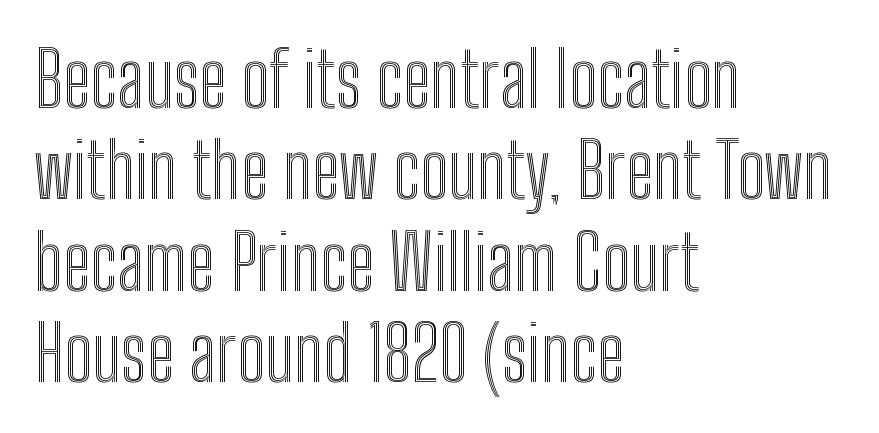
{"italic": "no", "width": "condensed", "x_height": "medium", "monospaced": "no", "underline": "no", "align": "left", "line_spacing_ratio": 1.22, "letter_spacing": "normal", "letter_spacing_em": 0.0, "glyph_px": 75}
